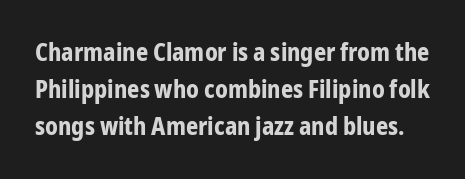
Q: Is the text bold? A: Yes.
Q: Is the text italic (slanted)? A: No, it is upright.
Q: Is the text underlined? A: No.
Q: Is the spacing between letters normal or unusually wide? A: Normal.
Q: Is the spacing between lines tight, normal or loose? A: Normal.
